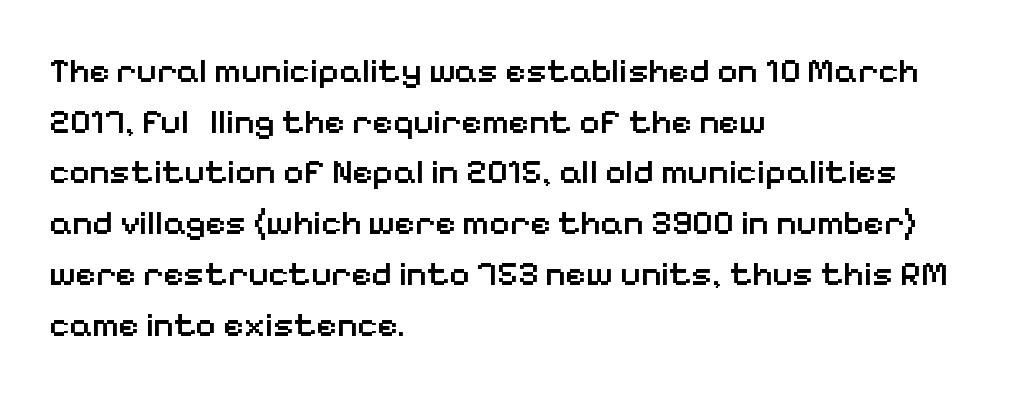
The glyphs in this specimen are sans serif. Ordinary non-slanted type is in use. Clear beneath every line of the passage. This sample has the flowing, uneven cadence of proportional lettering. The horizontal fit of the characters is conventional and even.
